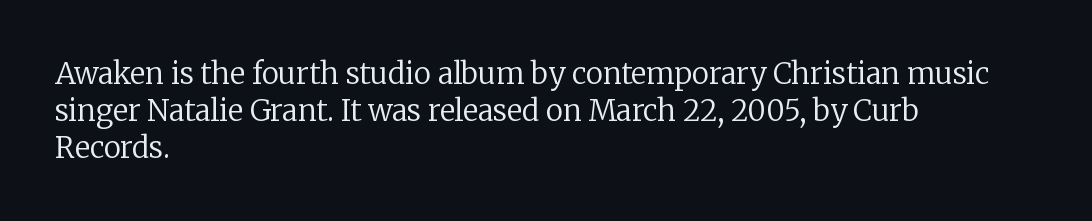
Q: Is the text bold? A: No.
Q: Is the text italic (slanted)? A: No, it is upright.
Q: Is the typeface a serif or a sans-serif typeface? A: Serif.
Q: Is the text underlined? A: No.
Q: How is the paragraph aligned? A: Left-aligned.
Q: Is the spacing between letters normal or unusually wide? A: Normal.
Q: Is the spacing between lines tight, normal or loose? A: Normal.
Q: Width (condensed, normal, or wide)? A: Normal.
Q: Stroke contrast? A: Low.
Q: x-height? A: Medium.
Q: Monospaced? A: No.
